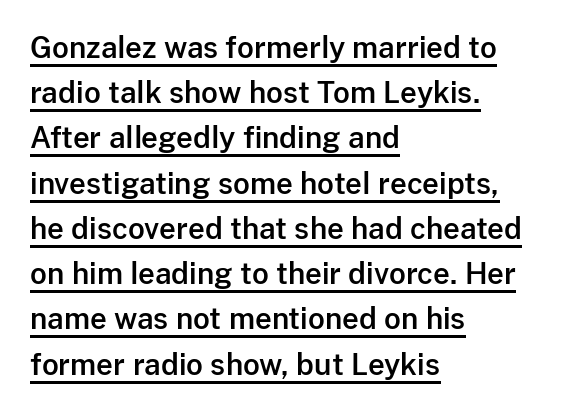
Q: Is the text italic (slanted)? A: No, it is upright.
Q: Is the typeface a serif or a sans-serif typeface? A: Sans-serif.
Q: Is the text underlined? A: Yes.
Q: How is the paragraph aligned? A: Left-aligned.
Q: Is the spacing between letters normal or unusually wide? A: Normal.
Q: Is the spacing between lines tight, normal or loose? A: Normal.
Q: Width (condensed, normal, or wide)? A: Normal.
Q: Stroke contrast? A: Low.
Q: x-height? A: Medium.
Q: Monospaced? A: No.
